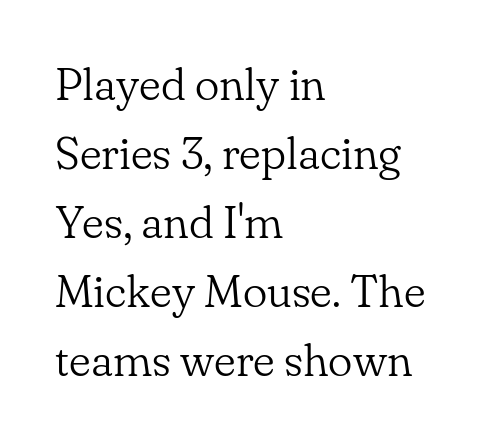
Style check: upright. Glance below the letters and you will spot only blank space. Notice how the passage keeps a crisp vertical edge on the left only. Is the stroke heavy? The answer is a plain regular-or-lighter. This block has exactly the height ordinary leading produces.
